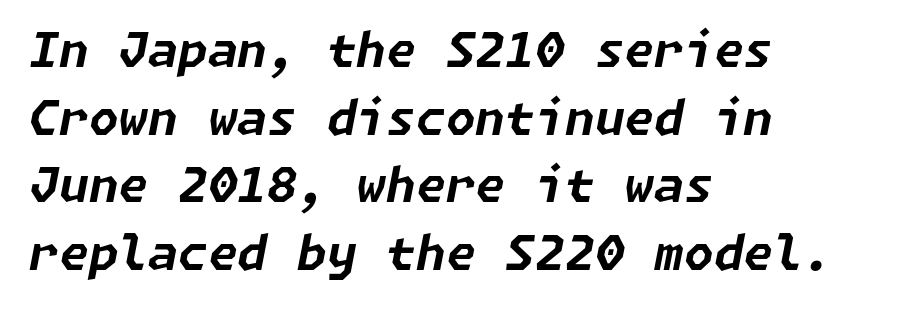
Vertically, the passage feels balanced, rows spaced as you'd expect. The zone under the glyphs is completely vacant. Caption: bold face, heavy strokes. There's an unmistakable incline to the writing here.
